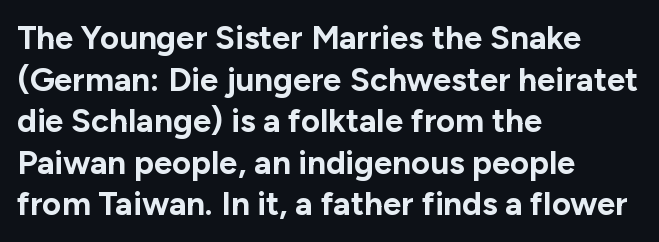
The letters carry no serifs — their stems end cleanly without finishing strokes. This rendering leaves character spacing at its baseline value. The lettering holds an erect, upright posture throughout. Quick note: underline off. The rendering uses a bold face; every stroke is thick and dark. Leading: standard.
